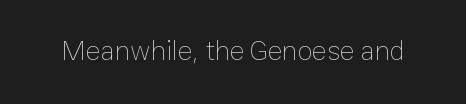
Q: Is the text bold? A: No.
Q: Is the text italic (slanted)? A: No, it is upright.
Q: Is the text underlined? A: No.
Q: Is the spacing between letters normal or unusually wide? A: Normal.
Q: Width (condensed, normal, or wide)? A: Normal.
Q: Stroke contrast? A: Low.
Q: x-height? A: Medium.
Q: Monospaced? A: No.
